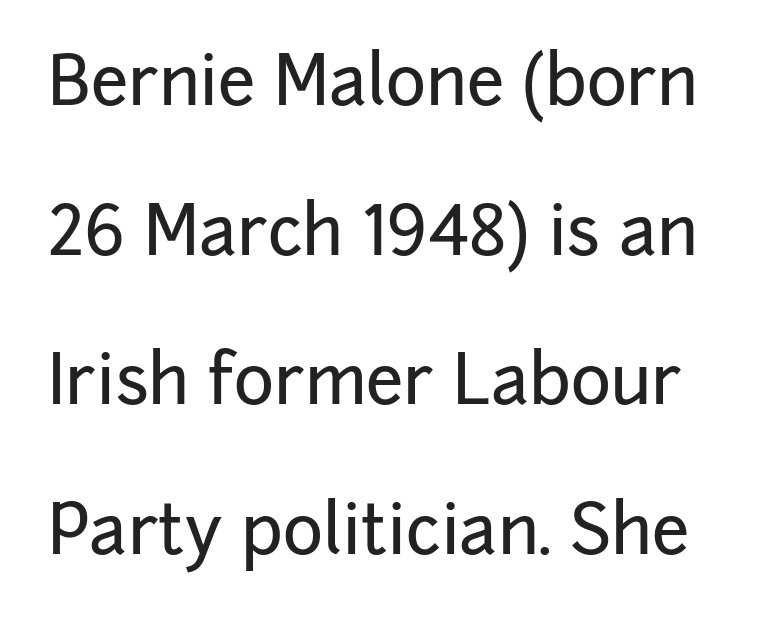
Honestly, there is no underline to notice here at all. Here the designer chose a conventional face with non-uniform glyph widths. One glance says open: line gaps are wider than usual. The letters carry no serifs — their stems end cleanly without finishing strokes. Caption: standard tracking, unaltered.
